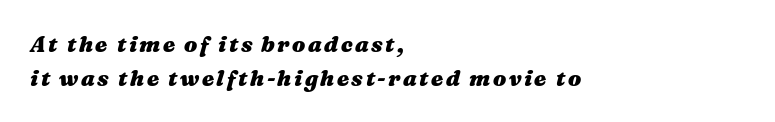
{"italic": "yes", "lean": "right", "slant_degrees": 16, "bold": "yes", "underline": "no", "align": "left", "line_spacing": "normal", "line_spacing_ratio": 1.54, "glyph_px": 22}
